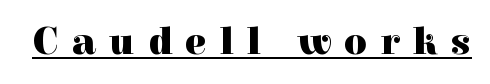
{"serif": "yes", "italic": "no", "bold": "yes", "weight": "heavy", "width": "normal", "x_height": "medium", "monospaced": "no", "underline": "yes", "letter_spacing": "wide", "letter_spacing_em": 0.35, "glyph_px": 39}
